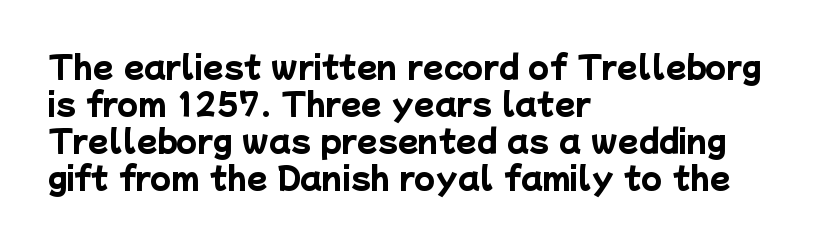
The image shows 30 px heavy sans-serif type; set left-aligned, line spacing 1.23x, normal letter spacing, not underlined; low stroke contrast and a medium x-height.
